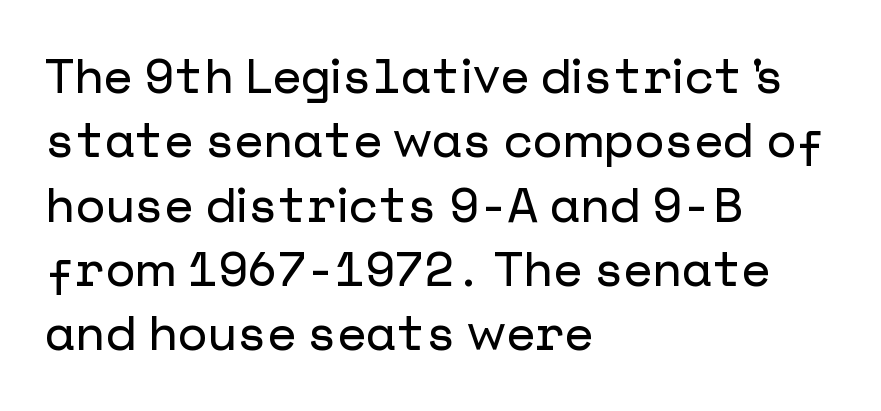
{"serif": "no", "italic": "no", "width": "normal", "stroke_contrast": "low", "x_height": "medium", "underline": "no", "align": "left", "line_spacing": "normal", "line_spacing_ratio": 1.34, "letter_spacing": "normal", "letter_spacing_em": 0.0, "glyph_px": 48}
